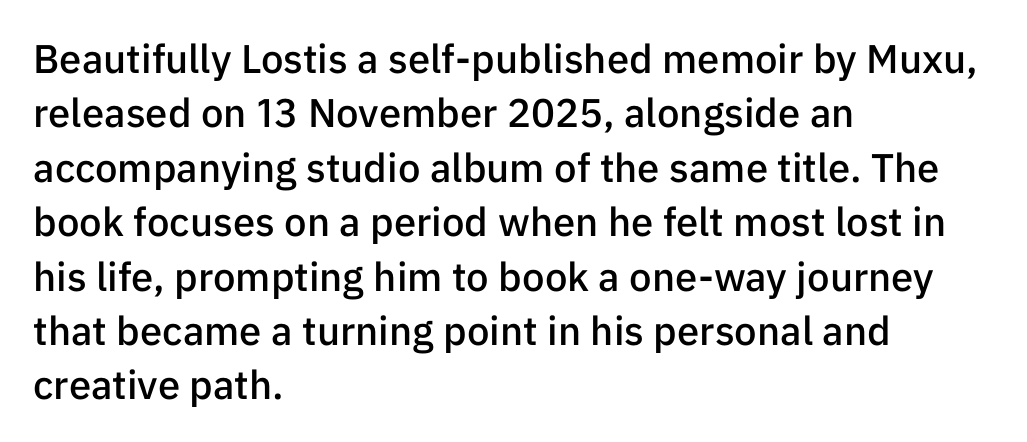
Q: Is the text bold? A: Semi-bold.
Q: Is the text italic (slanted)? A: No, it is upright.
Q: Is the typeface a serif or a sans-serif typeface? A: Sans-serif.
Q: Is the text underlined? A: No.
Q: How is the paragraph aligned? A: Left-aligned.
Q: Is the spacing between letters normal or unusually wide? A: Normal.
Q: Is the spacing between lines tight, normal or loose? A: Normal.
Q: Width (condensed, normal, or wide)? A: Normal.
Q: Stroke contrast? A: Low.
Q: x-height? A: Medium.
Q: Monospaced? A: No.
